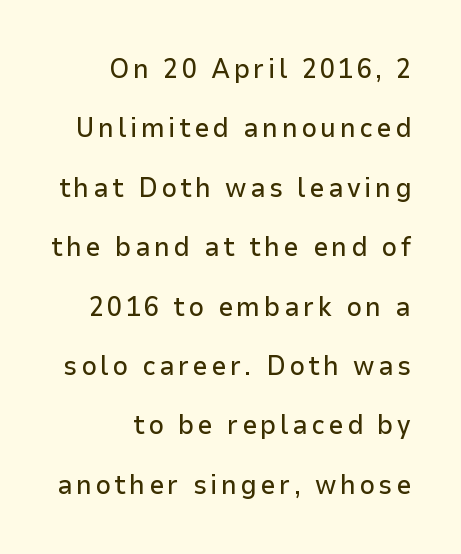
The image shows 27 px text type, upright; set right-aligned, loose line spacing (2.2x), not underlined.
